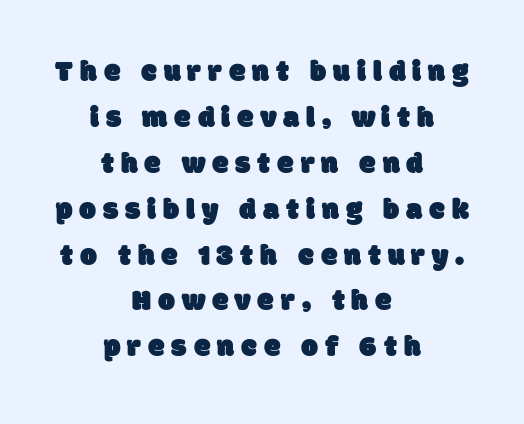
The image shows 30 px sans-serif type; set centered, normal line spacing (1.53x), unusually wide letter spacing (+0.23 em), not underlined; low stroke contrast and a large x-height.
